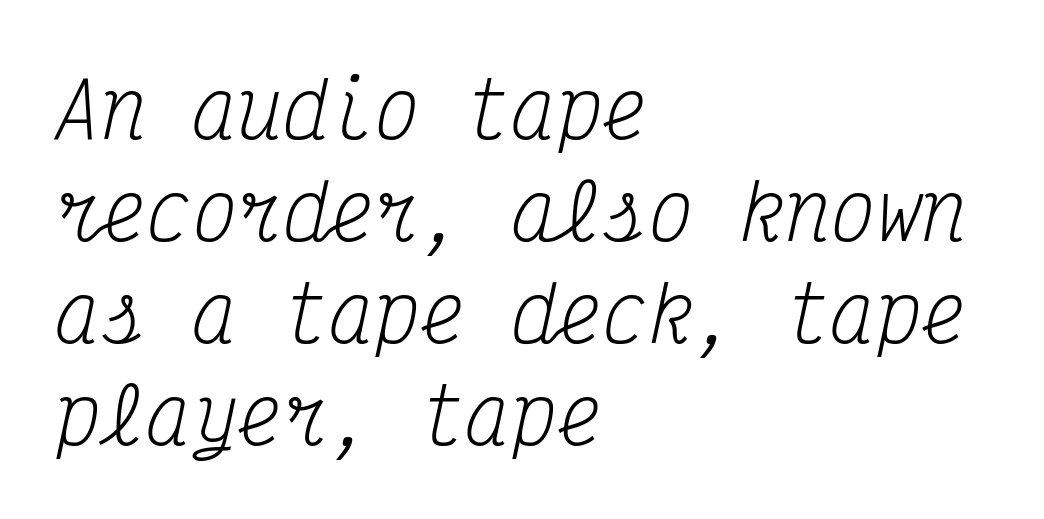
Q: Is the text bold? A: No.
Q: Is the text italic (slanted)? A: Yes, it leans right by about 12 degrees.
Q: Is the typeface a serif or a sans-serif typeface? A: Serif.
Q: Is the text underlined? A: No.
Q: How is the paragraph aligned? A: Left-aligned.
Q: Is the spacing between letters normal or unusually wide? A: Normal.
Q: Is the spacing between lines tight, normal or loose? A: Normal.
Q: Width (condensed, normal, or wide)? A: Condensed.
Q: Stroke contrast? A: Medium.
Q: x-height? A: Medium.
Q: Monospaced? A: Yes.
